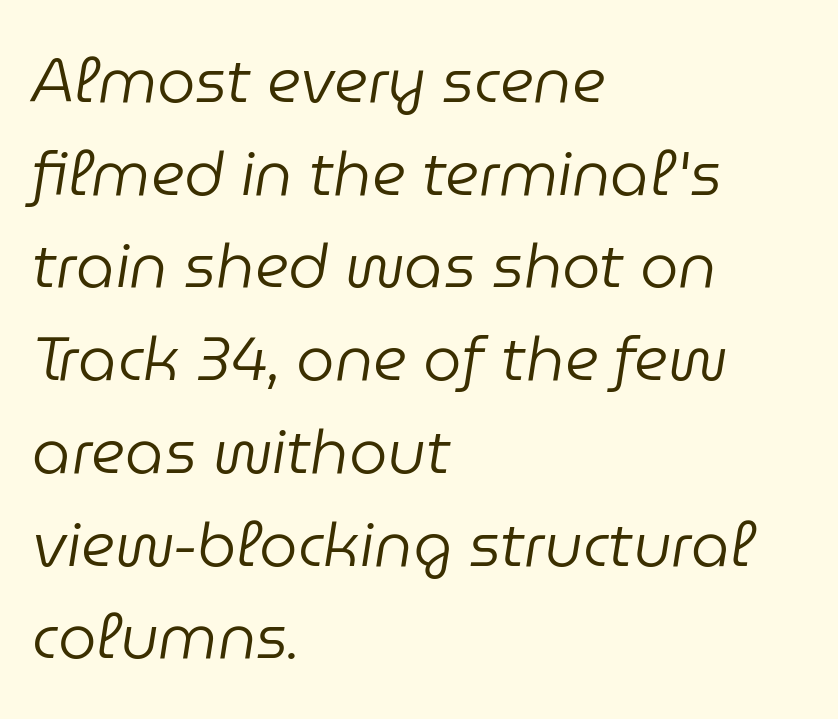
The image shows 61 px regular-weight type, italic (leaning right); set left-aligned, normal line spacing (1.52x), normal letter spacing, not underlined; low stroke contrast and a medium x-height.
